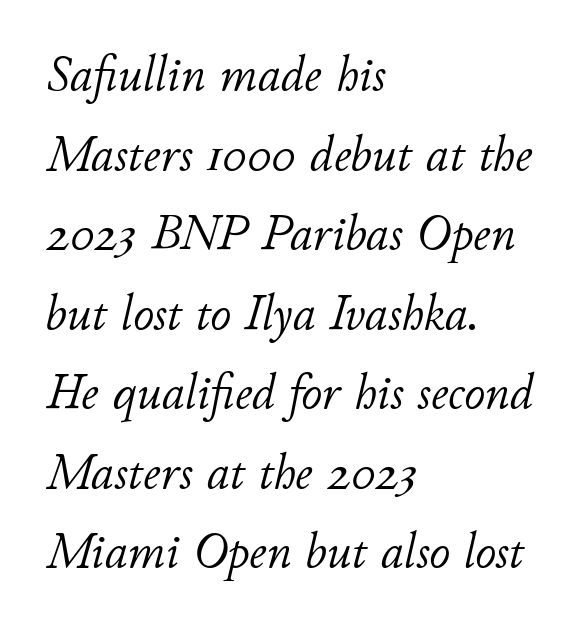
{"italic": "yes", "lean": "right", "slant_degrees": 11, "bold": "no", "weight": "light", "width": "normal", "stroke_contrast": "low", "x_height": "small", "monospaced": "no", "underline": "no", "align": "left", "line_spacing": "normal", "line_spacing_ratio": 1.56, "letter_spacing": "normal", "letter_spacing_em": 0.0, "glyph_px": 51}
